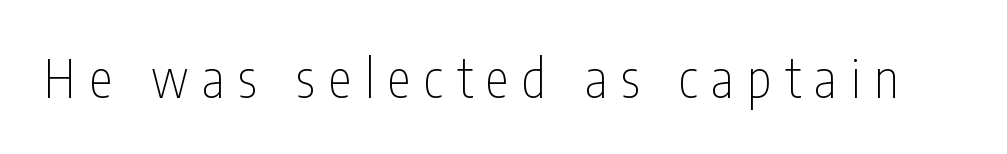
Typographically, this falls in the sans-serif category. The strokes are not fattened; the text isn't bold. The typography opts for an upright posture over an oblique one. Character widths vary here, with narrow letters taking less room than wide ones. Loose tracking; the words dissolve into strings of separated letters. Anything drawn beneath the words? Only blank space.
